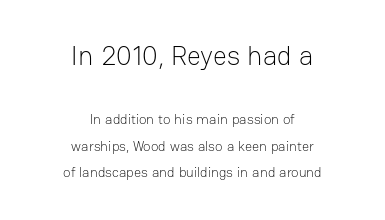
{"italic": "no", "bold": "no", "underline": "no", "align": "center", "line_spacing_ratio": 1.88, "letter_spacing": "normal", "letter_spacing_em": 0.0, "larger_block": "first", "size_ratio": 1.93, "glyph_px": 27}
